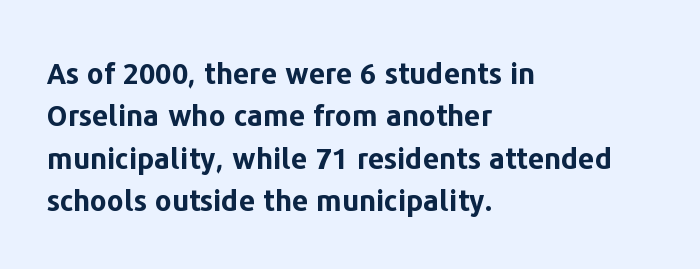
{"serif": "no", "italic": "no", "bold": "yes", "weight": "bold", "width": "normal", "stroke_contrast": "low", "x_height": "medium", "monospaced": "no", "underline": "no", "align": "left", "line_spacing": "normal", "line_spacing_ratio": 1.46, "letter_spacing": "normal", "letter_spacing_em": 0.0, "glyph_px": 29}
